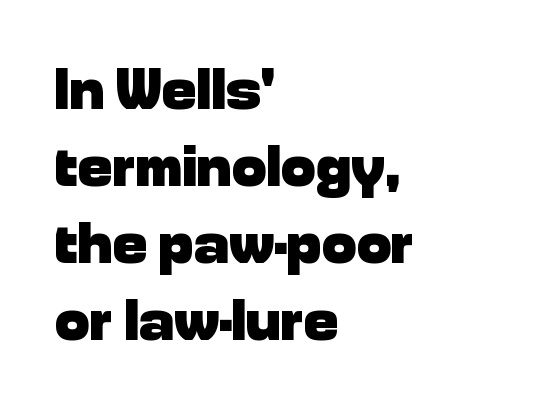
Q: Is the text bold? A: Yes.
Q: Is the text italic (slanted)? A: No, it is upright.
Q: Is the typeface a serif or a sans-serif typeface? A: Sans-serif.
Q: Is the text underlined? A: No.
Q: How is the paragraph aligned? A: Left-aligned.
Q: Is the spacing between letters normal or unusually wide? A: Normal.
Q: Is the spacing between lines tight, normal or loose? A: Normal.
Q: Width (condensed, normal, or wide)? A: Normal.
Q: Stroke contrast? A: Low.
Q: x-height? A: Medium.
Q: Monospaced? A: No.
